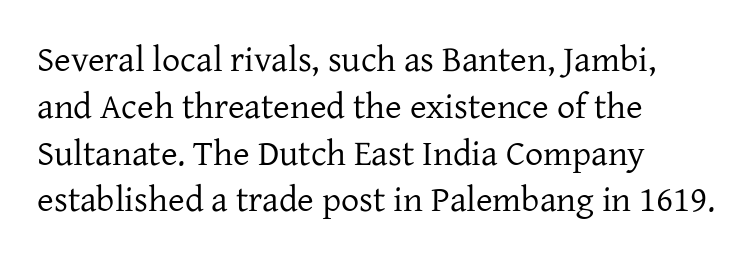
Q: Is the text bold? A: No.
Q: Is the text italic (slanted)? A: No, it is upright.
Q: Is the typeface a serif or a sans-serif typeface? A: Serif.
Q: Is the text underlined? A: No.
Q: How is the paragraph aligned? A: Left-aligned.
Q: Is the spacing between letters normal or unusually wide? A: Normal.
Q: Is the spacing between lines tight, normal or loose? A: Normal.
Q: Width (condensed, normal, or wide)? A: Normal.
Q: Stroke contrast? A: Low.
Q: x-height? A: Medium.
Q: Monospaced? A: No.
